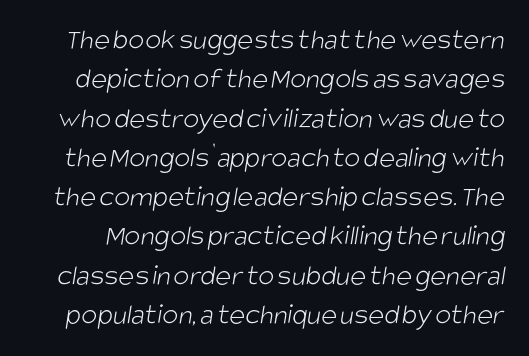
The image shows 30 px light, condensed sans-serif type; set normal line spacing (1.31x), normal letter spacing, not underlined; low stroke contrast and a large x-height.
